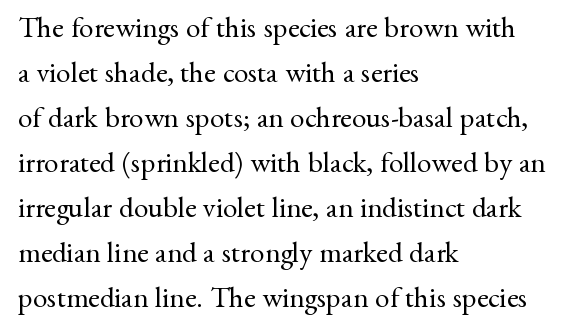
You could call the tracking neutral — neither tight nor loose. These lines are composed in type with serifs. Typeset ragged right — the left edge is the straight one. Evenly set lines give the paragraph a standard silhouette. Is the stroke heavy? The answer is a plain regular-or-lighter.
